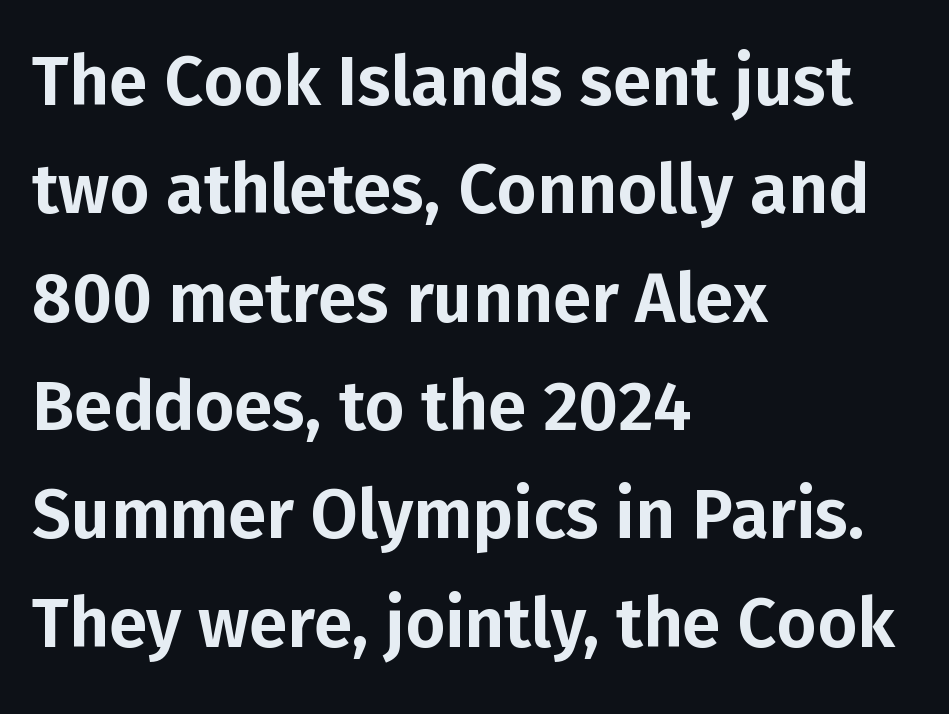
The letters carry no serifs — their stems end cleanly without finishing strokes. Honestly, the letter spacing is just normal — you wouldn't notice it. The passage shown stacks its lines at a standard gap. These lines are rendered in a variable-pitch font.
